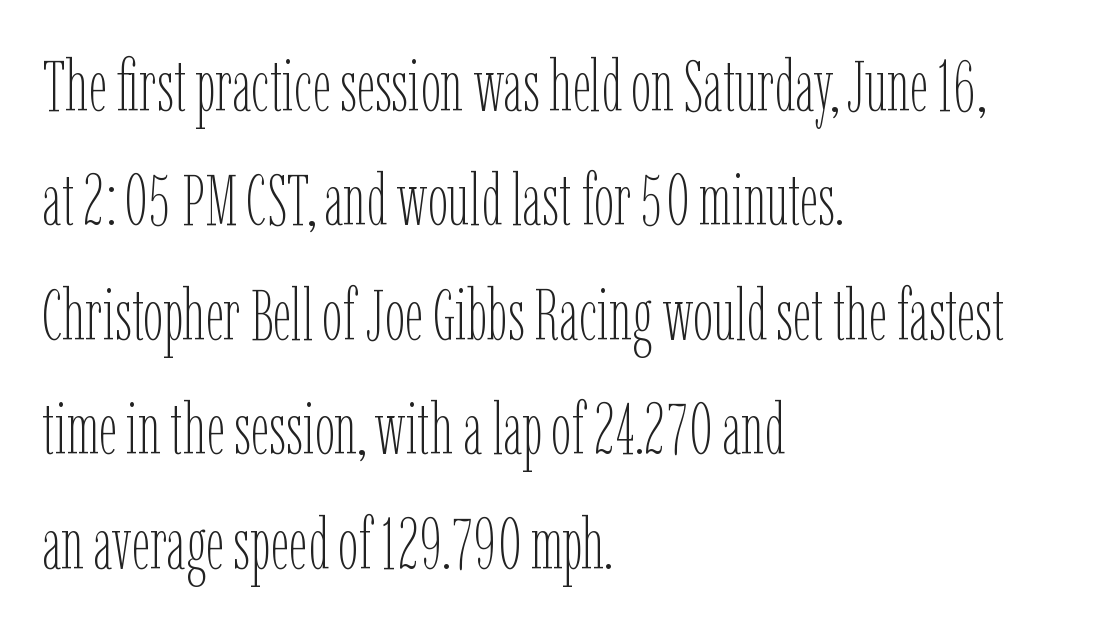
Weight: in the light-to-regular range. Posture: upright roman. These lines stack with their left ends in a neat column. The specimen omits any rule beneath the text block's lines. The passage shown has conventional tracking throughout. Proportional: the letters do not fall into vertical columns.
